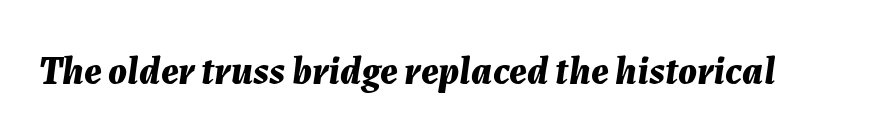
The image shows 39 px bold type, italic (leaning right); set normal letter spacing, not underlined; medium stroke contrast and a medium x-height.
